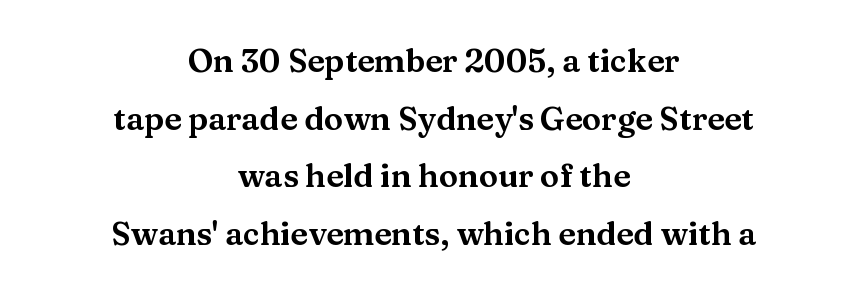
The image shows 32 px wide serif type, upright; set centered, line spacing 1.8x, normal letter spacing, not underlined; medium stroke contrast and a medium x-height.
